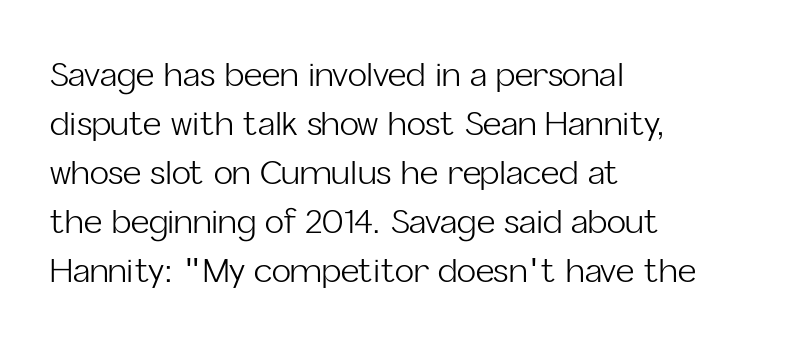
Q: Is the text bold? A: No.
Q: Is the text italic (slanted)? A: No, it is upright.
Q: Is the typeface a serif or a sans-serif typeface? A: Sans-serif.
Q: Is the text underlined? A: No.
Q: How is the paragraph aligned? A: Left-aligned.
Q: Is the spacing between letters normal or unusually wide? A: Normal.
Q: Is the spacing between lines tight, normal or loose? A: Normal.
Q: Width (condensed, normal, or wide)? A: Normal.
Q: Stroke contrast? A: Low.
Q: x-height? A: Medium.
Q: Monospaced? A: No.
